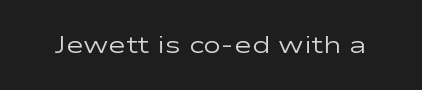
The image shows 24 px text type, upright; set normal letter spacing, not underlined.
